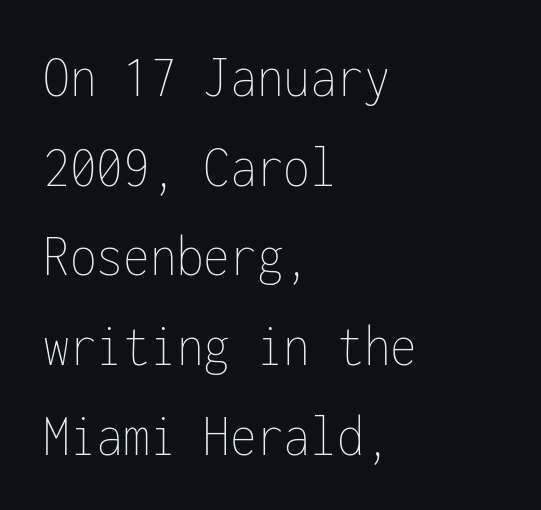
The letters march in equal steps, a hallmark of fixed-pitch type. Descenders hang freely into open space. Posture: upright roman. This block has exactly the height ordinary leading produces. The weight tops out at a normal text grade. The paragraph has a hard left edge and a soft right edge.
